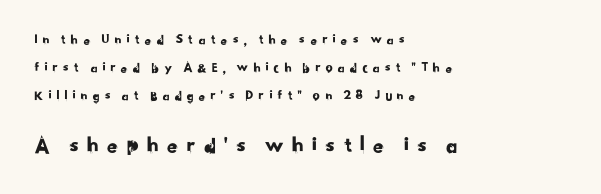
Does the copy run flush right? No — it runs flush left. The type is letterspaced generously, with wide tracking. The designer gave the closing block more size than the opening block. Descenders are the only things crossing below the line. The passage shown stacks its lines with a broad gap.
